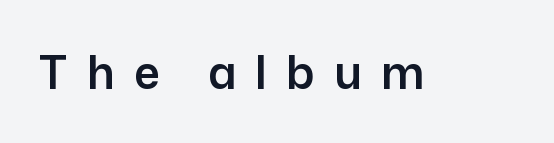
{"serif": "no", "italic": "no", "width": "normal", "stroke_contrast": "low", "x_height": "medium", "monospaced": "no", "underline": "no", "letter_spacing": "wide", "letter_spacing_em": 0.43, "glyph_px": 45}
